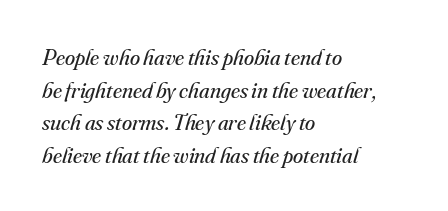
The image shows 23 px text type, italic (leaning right); set left-aligned, normal line spacing (1.42x), normal letter spacing, not underlined.
